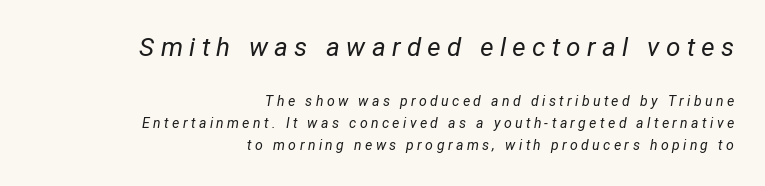
Underlining? Definitely not there. Weight class: somewhere from thin through regular. The face used here is rendered with a markedly widened letterfit. The setting favours the right margin, as signatures and pull-quotes sometimes do.
